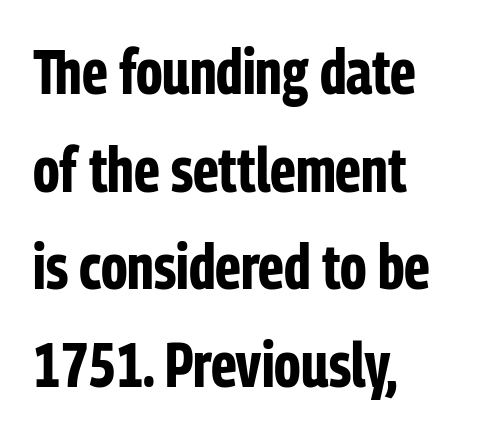
{"serif": "no", "italic": "no", "bold": "yes", "weight": "bold", "width": "condensed", "stroke_contrast": "low", "x_height": "medium", "monospaced": "no", "underline": "no", "align": "left", "line_spacing": "normal", "line_spacing_ratio": 1.55, "letter_spacing": "normal", "letter_spacing_em": 0.0, "glyph_px": 63}
